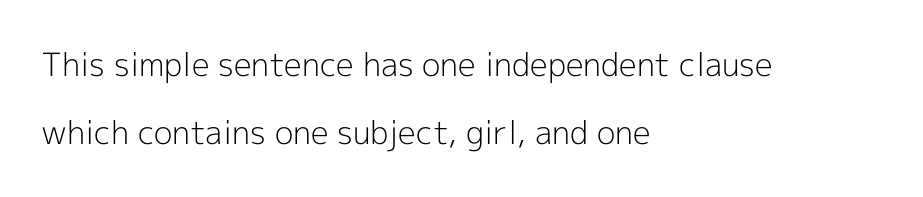
Q: Is the text bold? A: No.
Q: Is the text italic (slanted)? A: No, it is upright.
Q: Is the typeface a serif or a sans-serif typeface? A: Sans-serif.
Q: Is the text underlined? A: No.
Q: How is the paragraph aligned? A: Left-aligned.
Q: Is the spacing between letters normal or unusually wide? A: Normal.
Q: Is the spacing between lines tight, normal or loose? A: Loose.
Q: Width (condensed, normal, or wide)? A: Normal.
Q: x-height? A: Medium.
Q: Monospaced? A: No.
